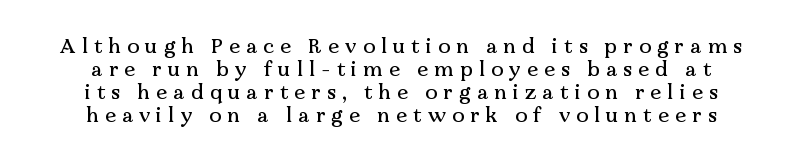
The image shows 20 px text type, upright; set tight line spacing (1.15x), unusually wide letter spacing (+0.31 em), not underlined.
